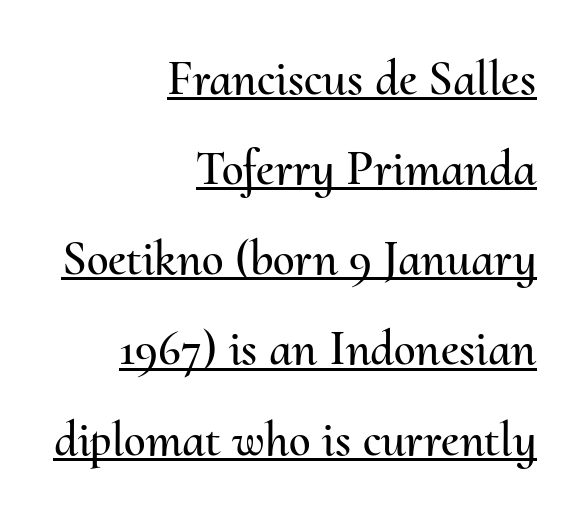
{"italic": "no", "width": "normal", "stroke_contrast": "medium", "x_height": "small", "monospaced": "no", "underline": "yes", "align": "right", "line_spacing_ratio": 1.84, "letter_spacing": "normal", "letter_spacing_em": 0.0, "glyph_px": 49}
